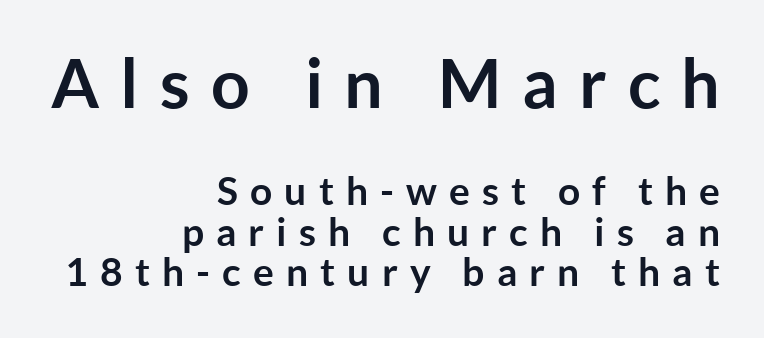
{"serif": "no", "italic": "no", "bold": "yes", "weight": "semibold", "width": "normal", "stroke_contrast": "low", "x_height": "medium", "monospaced": "no", "underline": "no", "align": "right", "line_spacing": "tight", "line_spacing_ratio": 1.03, "letter_spacing": "wide", "letter_spacing_em": 0.31, "larger_block": "first", "size_ratio": 1.74, "glyph_px": 68}
